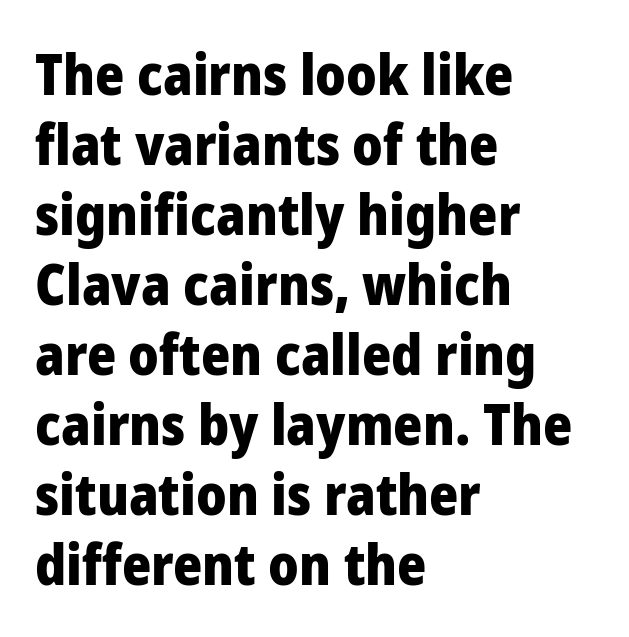
The image shows 56 px heavy sans-serif type, upright; set left-aligned, normal line spacing (1.25x), normal letter spacing, not underlined; low stroke contrast and a medium x-height.
